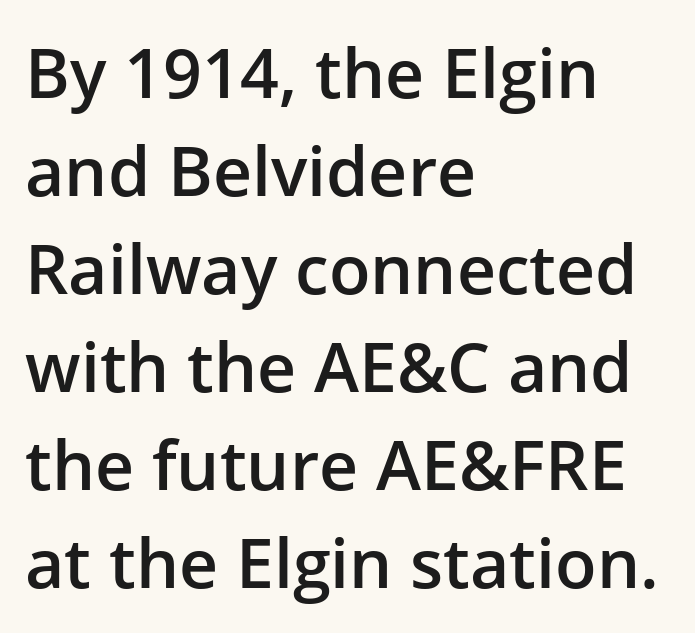
Q: Is the text bold? A: Semi-bold.
Q: Is the text italic (slanted)? A: No, it is upright.
Q: Is the typeface a serif or a sans-serif typeface? A: Sans-serif.
Q: Is the text underlined? A: No.
Q: How is the paragraph aligned? A: Left-aligned.
Q: Is the spacing between letters normal or unusually wide? A: Normal.
Q: Is the spacing between lines tight, normal or loose? A: Normal.
Q: Width (condensed, normal, or wide)? A: Normal.
Q: Stroke contrast? A: Low.
Q: x-height? A: Medium.
Q: Monospaced? A: No.
